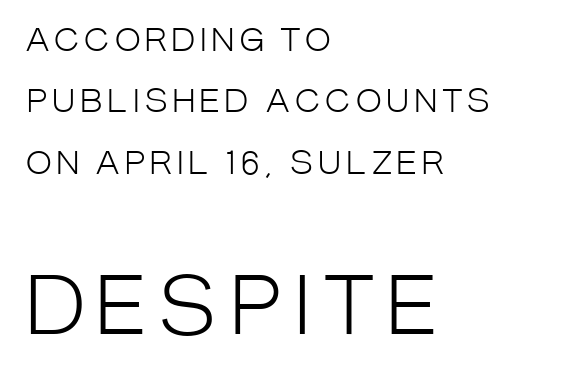
{"serif": "no", "italic": "no", "bold": "no", "weight": "light", "width": "condensed", "stroke_contrast": "low", "x_height": "large", "monospaced": "no", "underline": "no", "align": "left", "line_spacing": "loose", "line_spacing_ratio": 1.98, "larger_block": "second", "size_ratio": 2.52, "glyph_px": 78}
